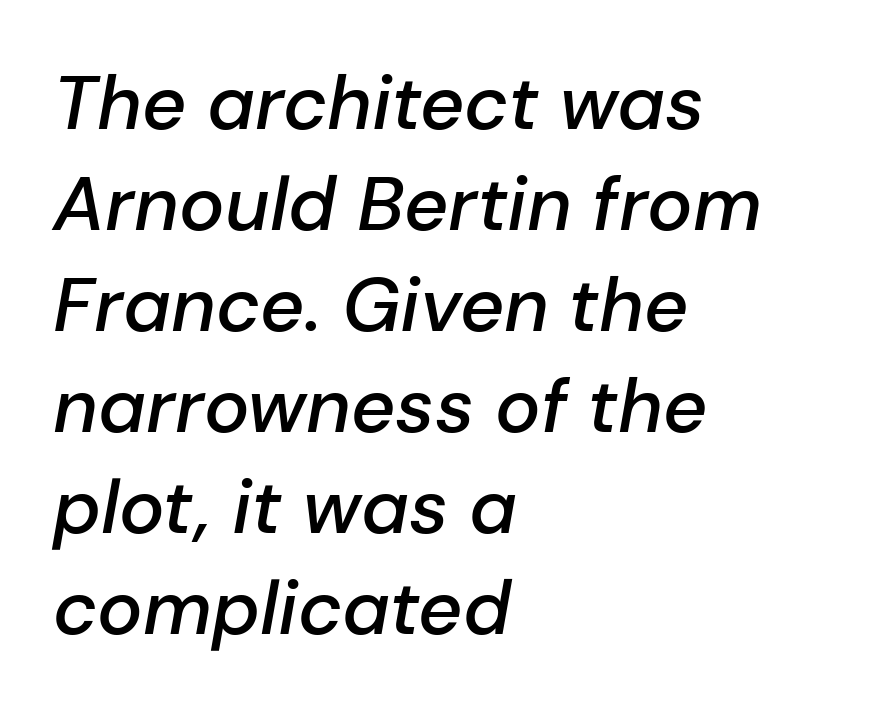
{"italic": "yes", "lean": "right", "slant_degrees": 10, "bold": "semi", "weight": "semibold", "width": "normal", "stroke_contrast": "low", "x_height": "medium", "monospaced": "no", "underline": "no", "align": "left", "line_spacing": "normal", "line_spacing_ratio": 1.33, "letter_spacing": "normal", "letter_spacing_em": 0.0, "glyph_px": 76}
